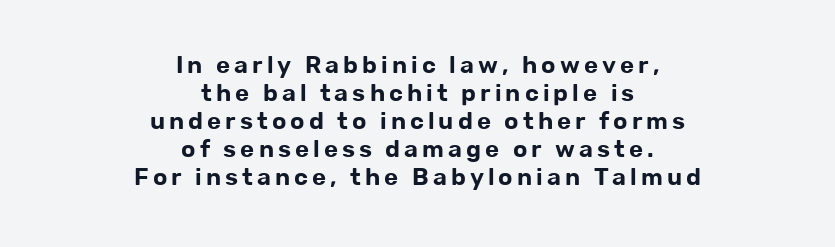
The image shows 24 px text type, upright; set centered, line spacing 1.17x, not underlined.
